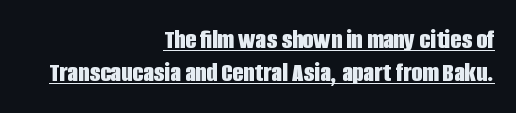
The image shows 28 px bold, condensed sans-serif type, upright; set right-aligned, line spacing 1.18x, normal letter spacing, underlined; low stroke contrast and a large x-height.
